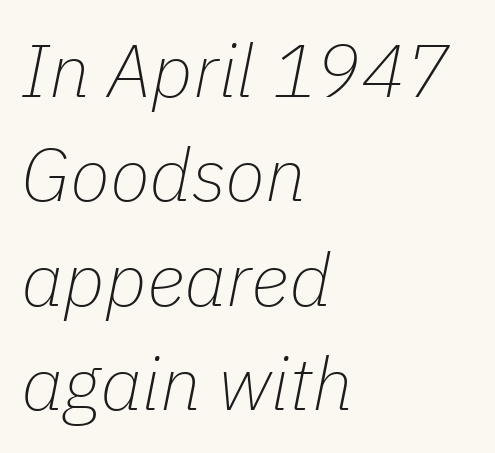
Q: Is the text bold? A: No.
Q: Is the text italic (slanted)? A: Yes, it leans right by about 11 degrees.
Q: Is the text underlined? A: No.
Q: How is the paragraph aligned? A: Left-aligned.
Q: Is the spacing between letters normal or unusually wide? A: Normal.
Q: Is the spacing between lines tight, normal or loose? A: Normal.
Q: Width (condensed, normal, or wide)? A: Normal.
Q: Stroke contrast? A: Low.
Q: x-height? A: Medium.
Q: Monospaced? A: No.
